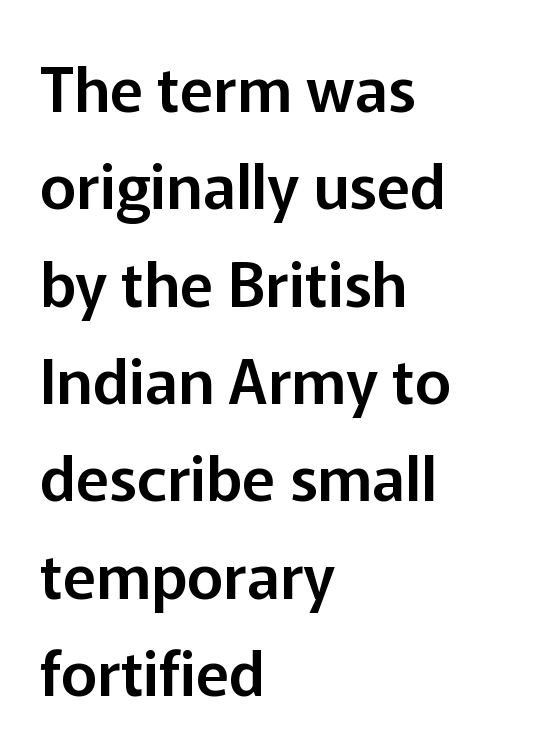
Q: Is the text italic (slanted)? A: No, it is upright.
Q: Is the typeface a serif or a sans-serif typeface? A: Sans-serif.
Q: Is the text underlined? A: No.
Q: How is the paragraph aligned? A: Left-aligned.
Q: Is the spacing between letters normal or unusually wide? A: Normal.
Q: Is the spacing between lines tight, normal or loose? A: Normal.
Q: Width (condensed, normal, or wide)? A: Normal.
Q: Stroke contrast? A: Low.
Q: x-height? A: Medium.
Q: Monospaced? A: No.
